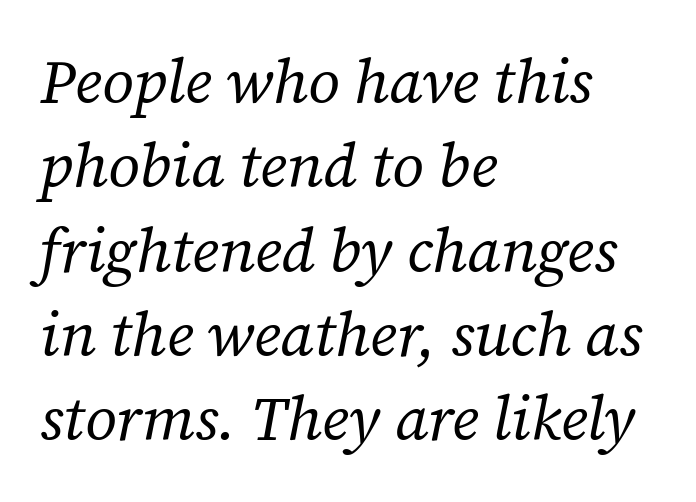
Italic? Definitely — the glyphs are oblique. Underlining? Definitely not there. The typesetting does not lean heavy: it is not bold. Tracking value appears to be zero — textbook default spacing.
